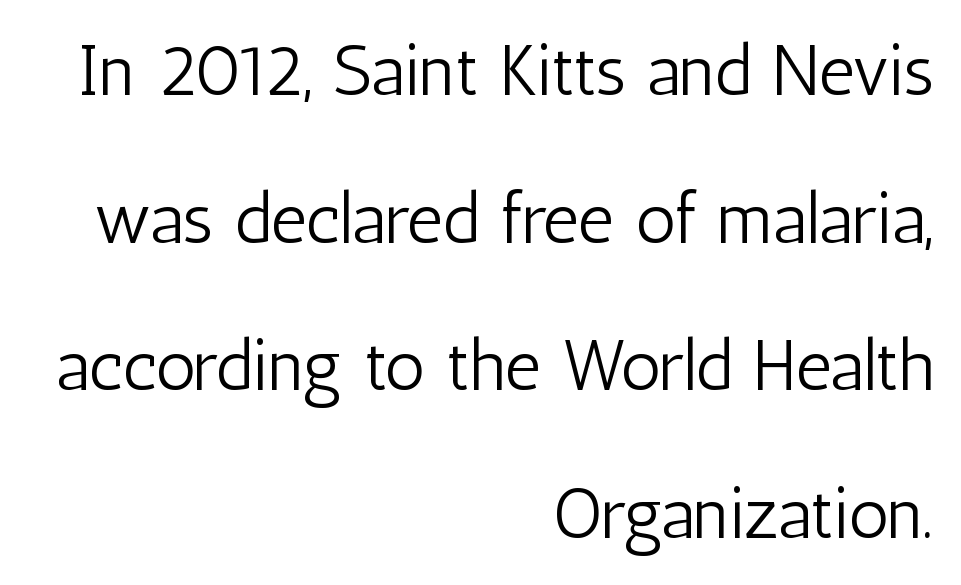
The image shows 71 px light, condensed sans-serif type, upright; set right-aligned, loose line spacing (2.08x), normal letter spacing, not underlined; low stroke contrast and a medium x-height.
